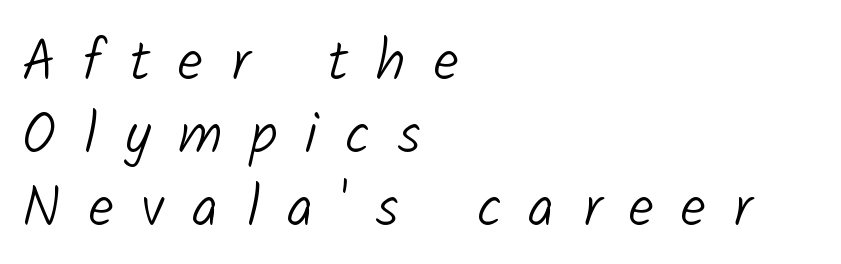
{"serif": "no", "bold": "no", "weight": "light", "width": "normal", "stroke_contrast": "low", "x_height": "medium", "monospaced": "no", "underline": "no", "align": "left", "line_spacing": "normal", "line_spacing_ratio": 1.28, "letter_spacing": "wide", "letter_spacing_em": 0.49, "glyph_px": 57}
